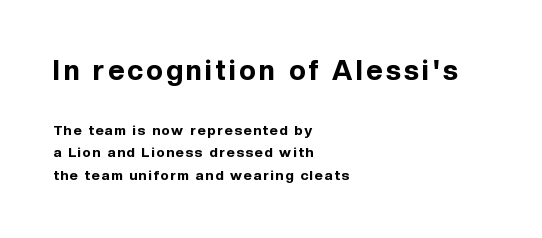
{"serif": "no", "italic": "no", "bold": "yes", "weight": "bold", "width": "normal", "x_height": "medium", "monospaced": "no", "underline": "no", "align": "left", "line_spacing": "normal", "line_spacing_ratio": 1.62, "larger_block": "first", "size_ratio": 2.0, "glyph_px": 28}
